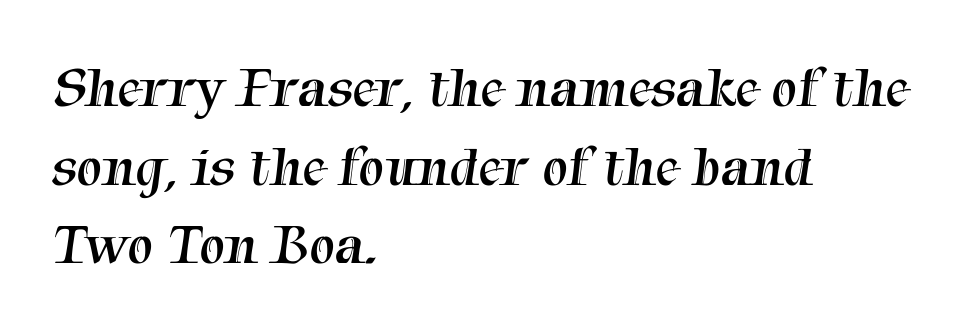
Interline gaps are of average width in this sample. The face used here is seriffed, in the tradition of book romans. Caption: face not bold, strokes unweighted. The gap between lines stays unmarked. The passage shown is typed in a proportional face where columns would drift.
